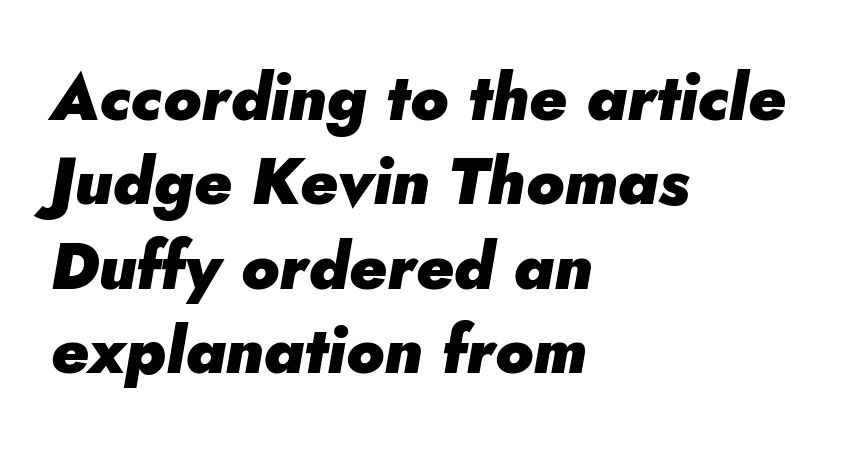
Q: Is the text bold? A: Yes.
Q: Is the text italic (slanted)? A: Yes, it leans right by about 5 degrees.
Q: Is the text underlined? A: No.
Q: How is the paragraph aligned? A: Left-aligned.
Q: Is the spacing between letters normal or unusually wide? A: Normal.
Q: Is the spacing between lines tight, normal or loose? A: Normal.
Q: Width (condensed, normal, or wide)? A: Normal.
Q: Stroke contrast? A: Low.
Q: x-height? A: Small.
Q: Monospaced? A: No.
